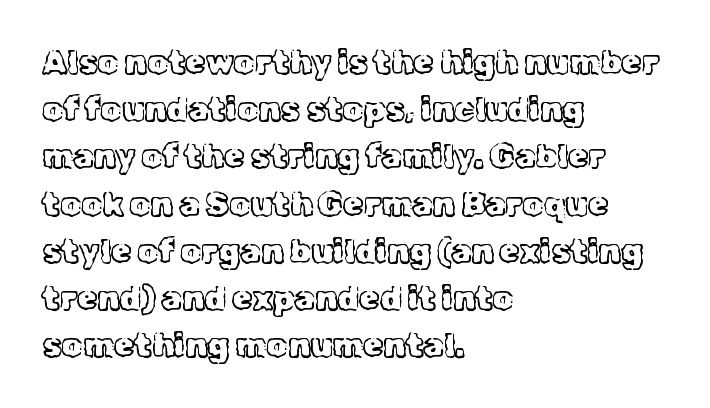
Q: Is the text bold? A: No.
Q: Is the text italic (slanted)? A: No, it is upright.
Q: Is the typeface a serif or a sans-serif typeface? A: Serif.
Q: Is the text underlined? A: No.
Q: How is the paragraph aligned? A: Left-aligned.
Q: Is the spacing between letters normal or unusually wide? A: Normal.
Q: Is the spacing between lines tight, normal or loose? A: Normal.
Q: Width (condensed, normal, or wide)? A: Normal.
Q: x-height? A: Medium.
Q: Monospaced? A: No.
